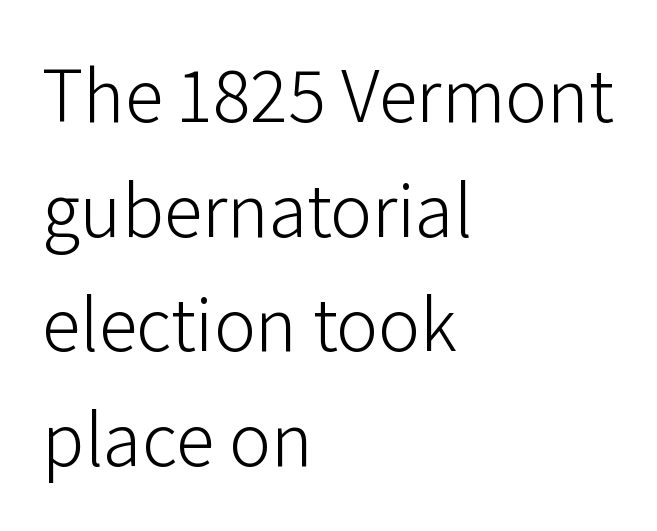
Serif or sans? Sans — the stroke terminals are bare. Vertical spacing — default. Each row of text sits above clean, open space. This sample uses plain, unmodified letter spacing.
